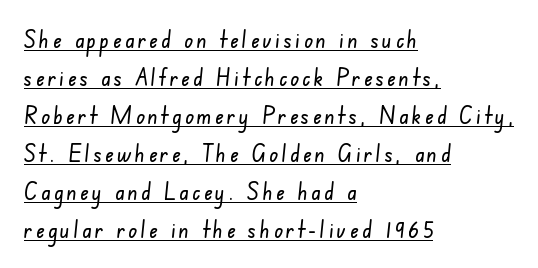
The image shows 23 px text type; set left-aligned, normal line spacing (1.65x), underlined.
